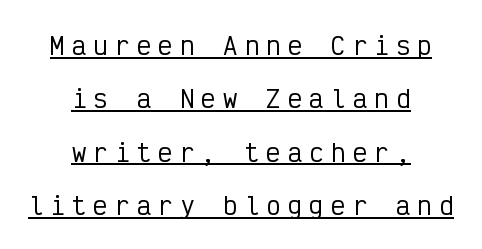
Q: Is the text italic (slanted)? A: No, it is upright.
Q: Is the text underlined? A: Yes.
Q: How is the paragraph aligned? A: Centered.
Q: Is the spacing between letters normal or unusually wide? A: Unusually wide.
Q: Is the spacing between lines tight, normal or loose? A: Loose.
